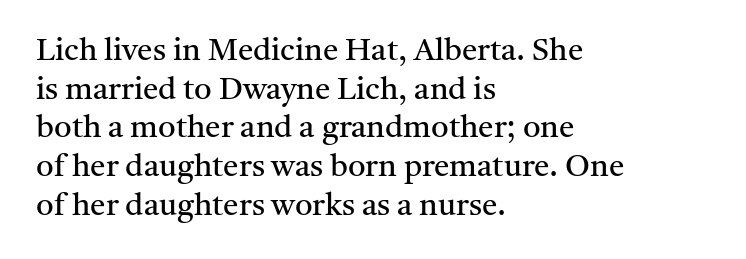
The image shows 31 px regular-weight serif type, upright; set left-aligned, normal line spacing (1.25x), normal letter spacing, not underlined; medium stroke contrast and a medium x-height.
